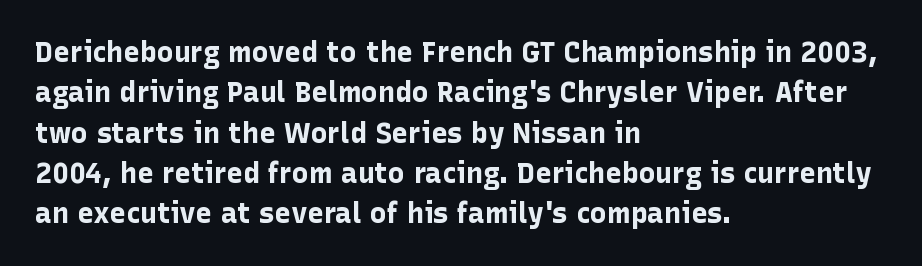
{"serif": "no", "italic": "no", "bold": "yes", "weight": "bold", "width": "normal", "stroke_contrast": "low", "x_height": "medium", "monospaced": "no", "underline": "no", "align": "left", "line_spacing": "normal", "line_spacing_ratio": 1.44, "letter_spacing": "normal", "letter_spacing_em": 0.0, "glyph_px": 28}
